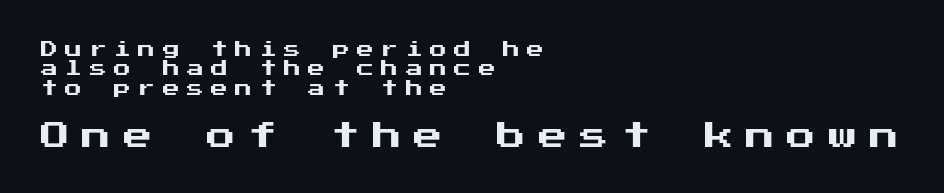
Q: Is the text italic (slanted)? A: No, it is upright.
Q: Is the typeface a serif or a sans-serif typeface? A: Sans-serif.
Q: Is the text underlined? A: No.
Q: How is the paragraph aligned? A: Left-aligned.
Q: Is the spacing between letters normal or unusually wide? A: Unusually wide.
Q: Is the spacing between lines tight, normal or loose? A: Tight.
Q: Which block of text is set in a larger size, the first (top) or the second (bottom)? A: The second (bottom) one.
Q: Width (condensed, normal, or wide)? A: Normal.
Q: Stroke contrast? A: Medium.
Q: x-height? A: Medium.
